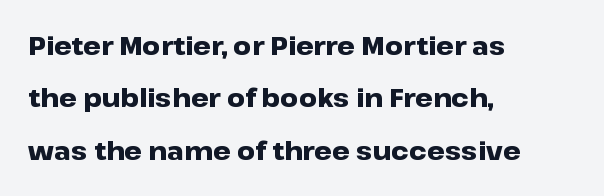
Q: Is the text bold? A: Yes.
Q: Is the text italic (slanted)? A: No, it is upright.
Q: Is the text underlined? A: No.
Q: How is the paragraph aligned? A: Left-aligned.
Q: Is the spacing between letters normal or unusually wide? A: Normal.
Q: Is the spacing between lines tight, normal or loose? A: Loose.
